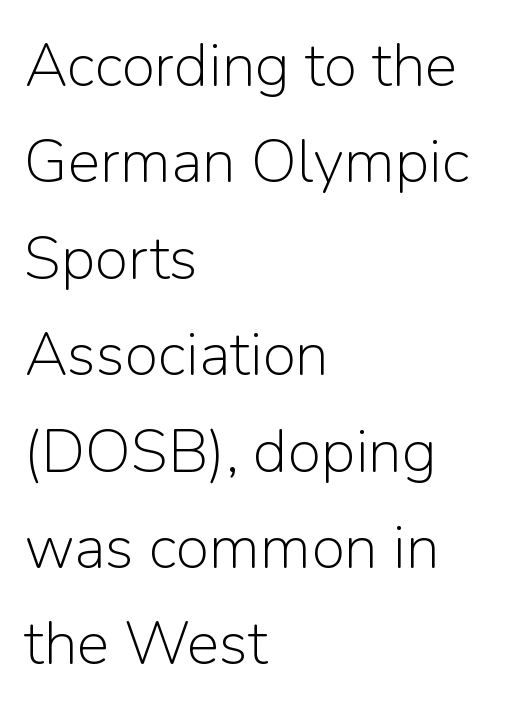
The image shows 61 px light sans-serif type, upright; set left-aligned, normal line spacing (1.58x), normal letter spacing, not underlined; low stroke contrast and a medium x-height.
